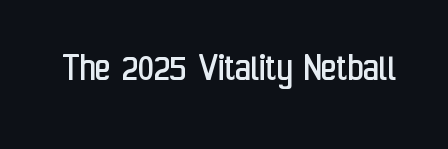
The baseline area is clear. The axis of the letterforms is exactly vertical. Letterform terminals end flat and unadorned throughout the passage. Weight class: somewhere from thin through regular. Short note: letters normally spaced. Looks like regular typesetting: each glyph gets only the width it needs.
